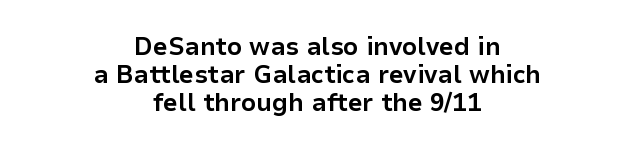
Q: Is the text bold? A: Yes.
Q: Is the text italic (slanted)? A: No, it is upright.
Q: Is the text underlined? A: No.
Q: How is the paragraph aligned? A: Centered.
Q: Is the spacing between letters normal or unusually wide? A: Normal.
Q: Is the spacing between lines tight, normal or loose? A: Tight.
